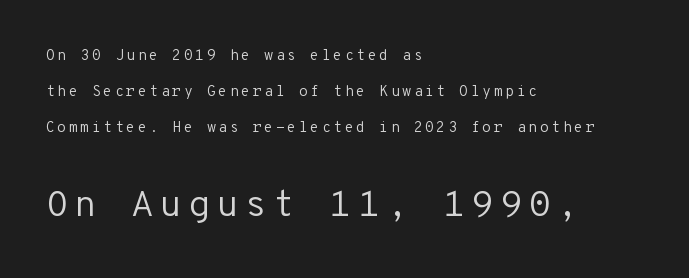
The lines are quadded left. A student would notice the bottom passage is typeset larger than what precedes it. Nothing heavy about these letters — not bold at all. Underlining? Definitely not there. These lines are composed in type without serifs.
